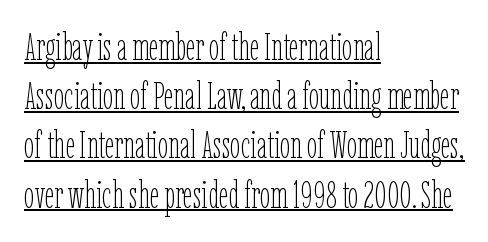
The ragged edge is on the right, which tells us the setting is flush left. Caption: standard tracking, unaltered. No heavy texture on the line: the type isn't bold. A typesetter would mark this as roman, not italic. This sample has the flowing, uneven cadence of proportional lettering. The glyphs are accompanied by a horizontal stroke just below them.
